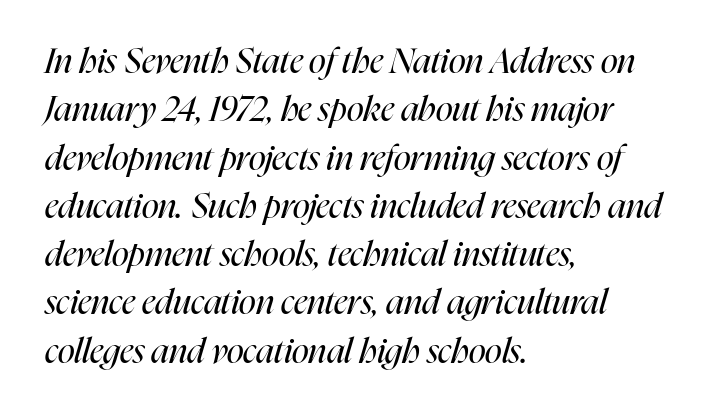
{"italic": "yes", "lean": "right", "slant_degrees": 16, "bold": "no", "weight": "regular", "width": "condensed", "stroke_contrast": "high", "x_height": "medium", "monospaced": "no", "underline": "no", "align": "left", "line_spacing": "normal", "line_spacing_ratio": 1.38, "letter_spacing": "normal", "letter_spacing_em": 0.0, "glyph_px": 35}
